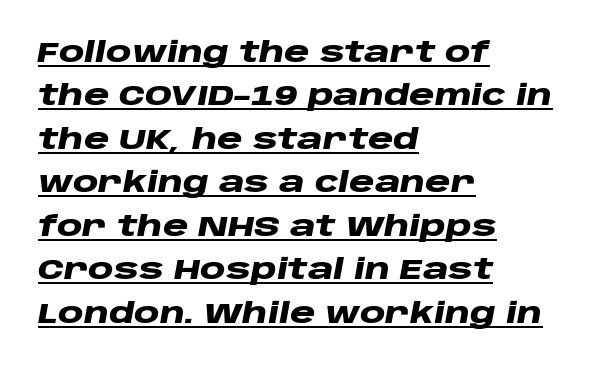
Q: Is the text bold? A: Yes.
Q: Is the text italic (slanted)? A: Yes, it leans right by about 10 degrees.
Q: Is the text underlined? A: Yes.
Q: How is the paragraph aligned? A: Left-aligned.
Q: Is the spacing between letters normal or unusually wide? A: Normal.
Q: Is the spacing between lines tight, normal or loose? A: Normal.
Q: Width (condensed, normal, or wide)? A: Wide.
Q: Stroke contrast? A: Low.
Q: x-height? A: Large.
Q: Monospaced? A: No.
